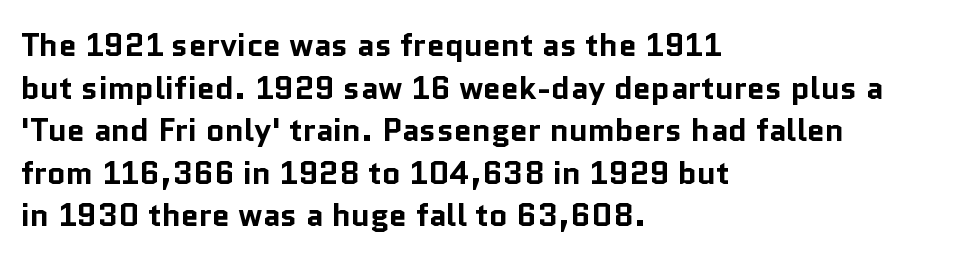
{"serif": "no", "italic": "no", "bold": "yes", "weight": "bold", "width": "normal", "stroke_contrast": "low", "x_height": "medium", "monospaced": "no", "underline": "no", "align": "left", "line_spacing": "normal", "line_spacing_ratio": 1.33, "letter_spacing": "normal", "letter_spacing_em": 0.0, "glyph_px": 32}
